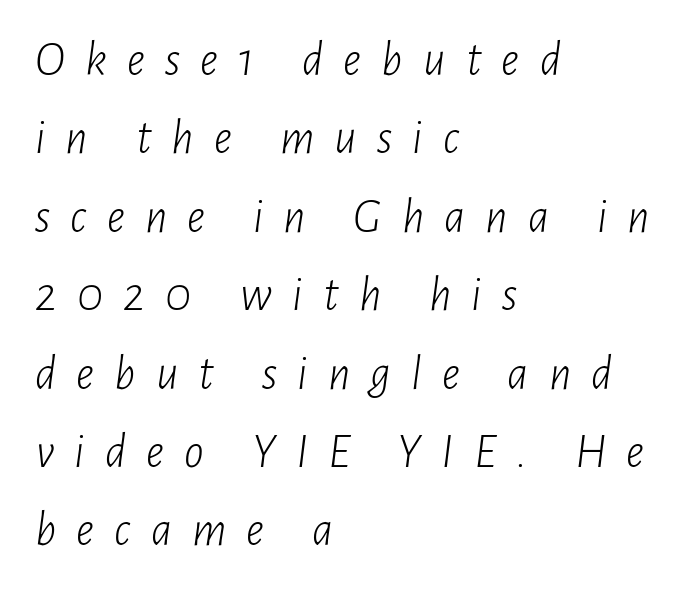
The designer left line spacing at the default. Italic: yes, the glyphs are oblique. Has an underline been added? It has not. Each word looks stretched out because of the extra space between its letters.
